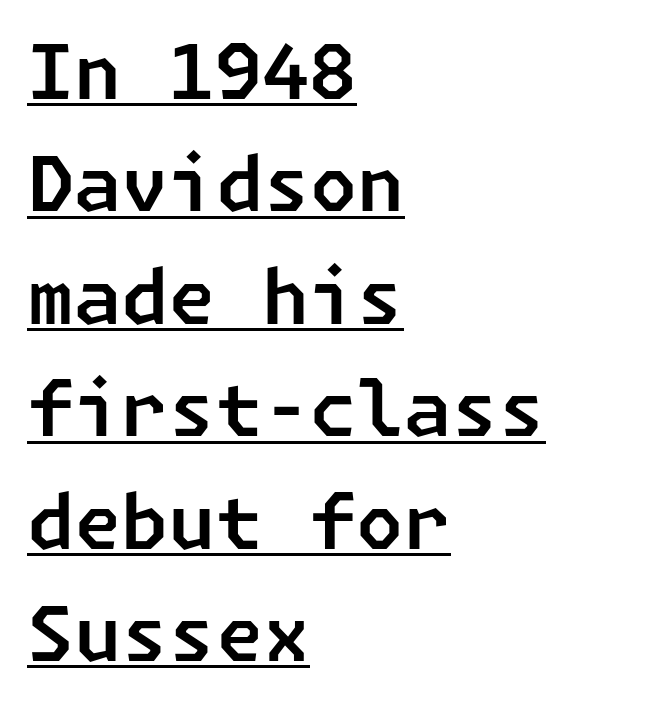
The typesetter has applied underlining to the passage shown. The letters carry no serifs — their stems end cleanly without finishing strokes. The horizontal fit of the characters is conventional and even. Which margin do the lines hug? The left one — the right edge is uneven. Leading: standard.
